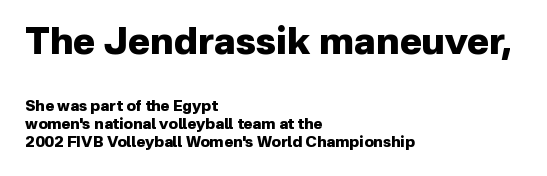
{"serif": "no", "italic": "no", "bold": "yes", "weight": "heavy", "width": "normal", "stroke_contrast": "low", "x_height": "medium", "monospaced": "no", "underline": "no", "align": "left", "line_spacing_ratio": 1.2, "letter_spacing": "normal", "letter_spacing_em": 0.0, "larger_block": "first", "size_ratio": 2.47, "glyph_px": 37}
